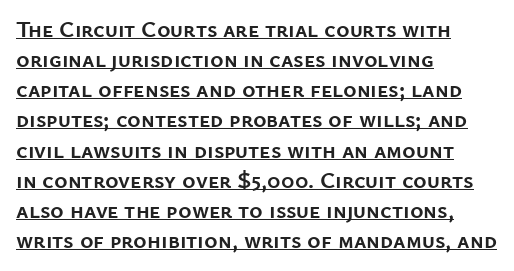
{"italic": "no", "bold": "yes", "underline": "yes", "align": "left", "line_spacing": "normal", "line_spacing_ratio": 1.31, "letter_spacing": "normal", "letter_spacing_em": 0.0, "glyph_px": 23}
